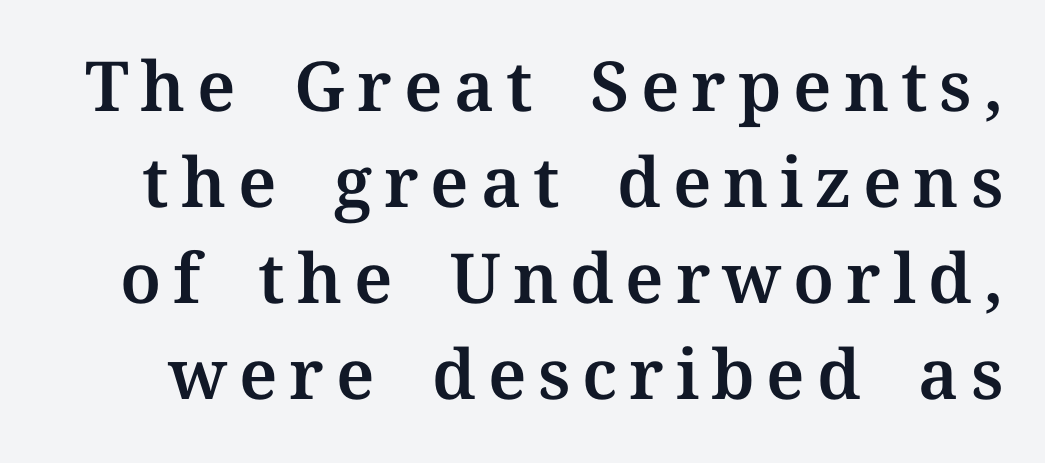
Each row of text sits above clean, open space. A typesetter would call this leading conventional body-copy spacing. Each letter keeps its own natural width here, so spacing adapts to shape. Type style note: has serifs.
